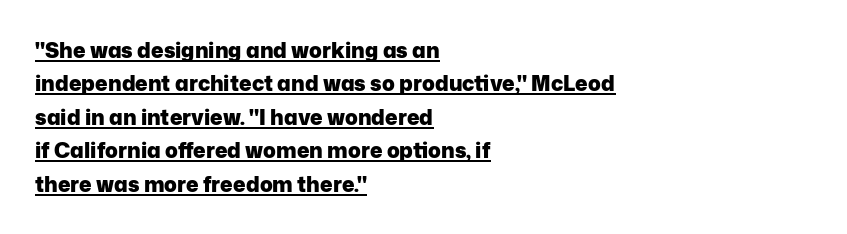
The image shows 21 px bold type, upright; set left-aligned, normal line spacing (1.59x), normal letter spacing, underlined.
